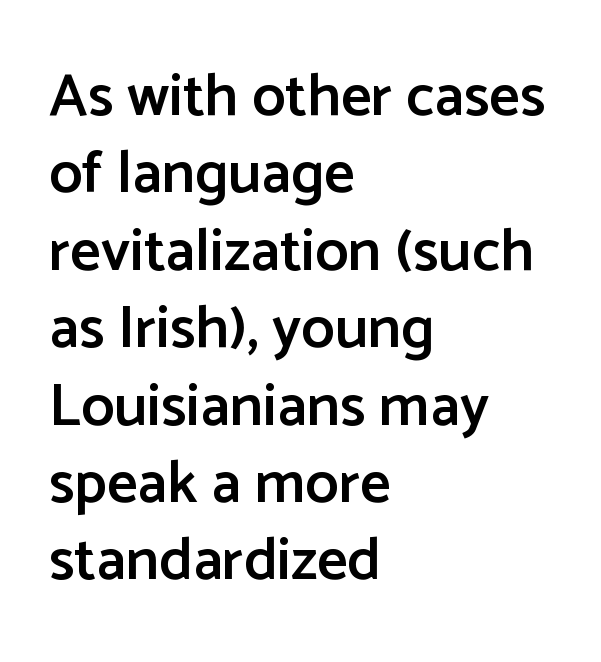
Q: Is the text bold? A: Semi-bold.
Q: Is the text italic (slanted)? A: No, it is upright.
Q: Is the typeface a serif or a sans-serif typeface? A: Sans-serif.
Q: Is the text underlined? A: No.
Q: How is the paragraph aligned? A: Left-aligned.
Q: Is the spacing between letters normal or unusually wide? A: Normal.
Q: Is the spacing between lines tight, normal or loose? A: Normal.
Q: Width (condensed, normal, or wide)? A: Normal.
Q: Stroke contrast? A: Low.
Q: x-height? A: Medium.
Q: Monospaced? A: No.
